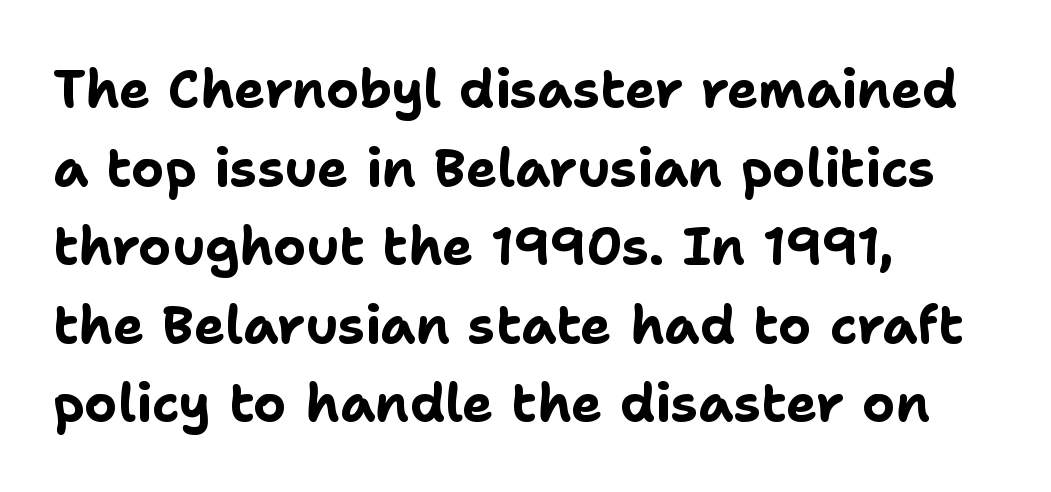
This sample keeps an unexceptional amount of space between lines. Teacher's note: observe the even left margin — that is flush-left alignment. These lines carry a lot of weight — the face is fully bold. Is this a sans? Yes — the strokes have no serifs. Quick note: underline off. What stands out about the letter spacing? Nothing — it is the standard amount.
